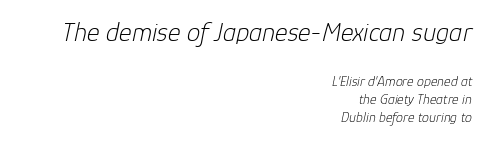
Q: Is the text bold? A: No.
Q: Is the text italic (slanted)? A: Yes, it leans right by about 12 degrees.
Q: Is the text underlined? A: No.
Q: How is the paragraph aligned? A: Right-aligned.
Q: Is the spacing between letters normal or unusually wide? A: Normal.
Q: Is the spacing between lines tight, normal or loose? A: Normal.
Q: Which block of text is set in a larger size, the first (top) or the second (bottom)? A: The first (top) one.
